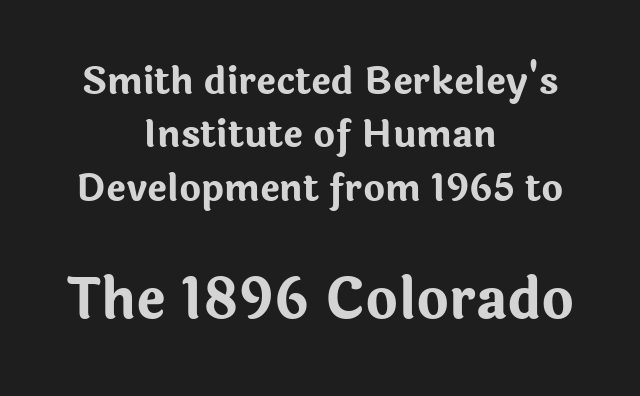
{"serif": "no", "italic": "no", "bold": "yes", "weight": "bold", "width": "normal", "stroke_contrast": "low", "x_height": "medium", "monospaced": "no", "underline": "no", "align": "center", "line_spacing": "normal", "line_spacing_ratio": 1.44, "letter_spacing": "normal", "letter_spacing_em": 0.0, "larger_block": "second", "size_ratio": 1.49, "glyph_px": 55}
